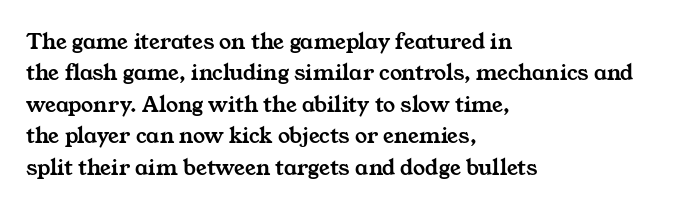
Observe the ordinary spacing: letters are neighbours, not strangers. The string is rendered with underlining switched off. Normally led — the rows are evenly, conventionally spaced. The rendering anchors every line to the left-hand side.
